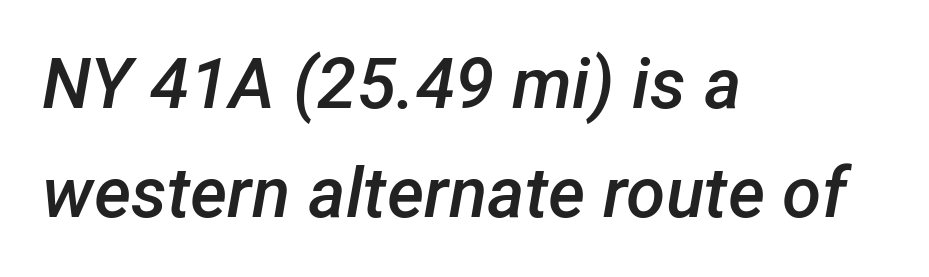
The image shows 71 px semibold type, italic (leaning right); set left-aligned, normal line spacing (1.53x), normal letter spacing, not underlined; low stroke contrast and a medium x-height.
